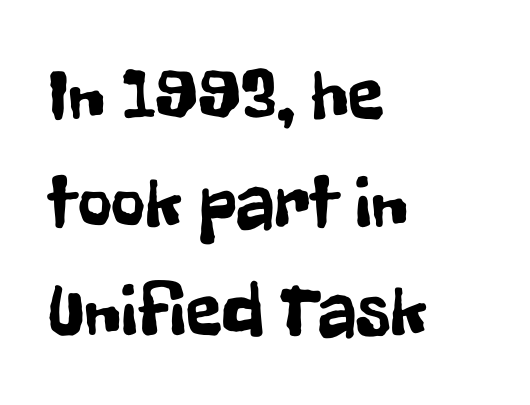
Q: Is the text italic (slanted)? A: No, it is upright.
Q: Is the typeface a serif or a sans-serif typeface? A: Sans-serif.
Q: Is the text underlined? A: No.
Q: How is the paragraph aligned? A: Left-aligned.
Q: Is the spacing between letters normal or unusually wide? A: Normal.
Q: Is the spacing between lines tight, normal or loose? A: Normal.
Q: Width (condensed, normal, or wide)? A: Condensed.
Q: Stroke contrast? A: Low.
Q: x-height? A: Medium.
Q: Monospaced? A: No.
